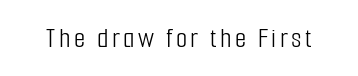
Q: Is the text bold? A: No.
Q: Is the text italic (slanted)? A: No, it is upright.
Q: Is the typeface a serif or a sans-serif typeface? A: Sans-serif.
Q: Is the text underlined? A: No.
Q: Width (condensed, normal, or wide)? A: Condensed.
Q: Stroke contrast? A: Low.
Q: x-height? A: Medium.
Q: Monospaced? A: No.
